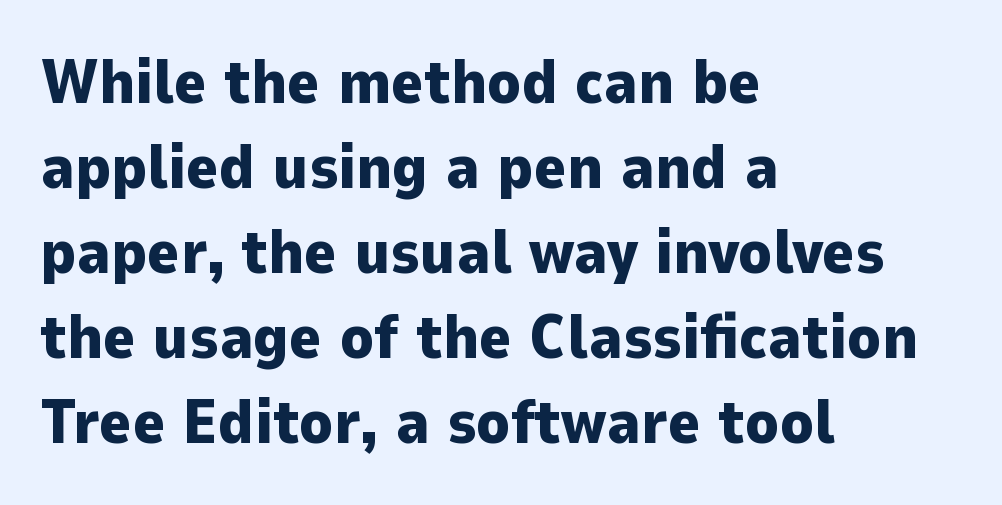
The image shows 62 px heavy sans-serif type, upright; set left-aligned, normal line spacing (1.37x), normal letter spacing, not underlined; low stroke contrast and a medium x-height.
